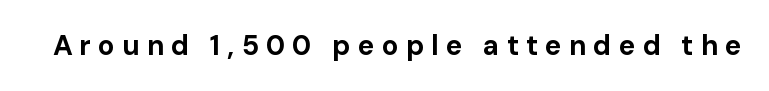
{"serif": "no", "italic": "no", "bold": "yes", "weight": "bold", "width": "normal", "stroke_contrast": "low", "x_height": "medium", "monospaced": "no", "underline": "no", "letter_spacing": "wide", "letter_spacing_em": 0.25, "glyph_px": 28}
